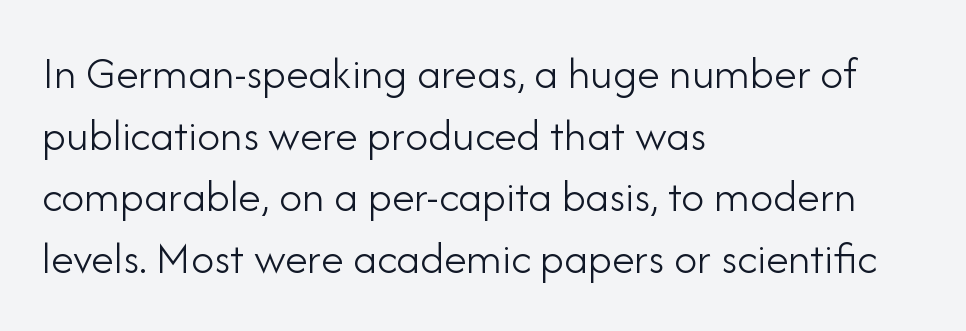
{"serif": "no", "italic": "no", "bold": "no", "weight": "light", "width": "normal", "stroke_contrast": "low", "x_height": "small", "monospaced": "no", "underline": "no", "align": "left", "line_spacing": "normal", "line_spacing_ratio": 1.34, "letter_spacing": "normal", "letter_spacing_em": 0.0, "glyph_px": 46}
